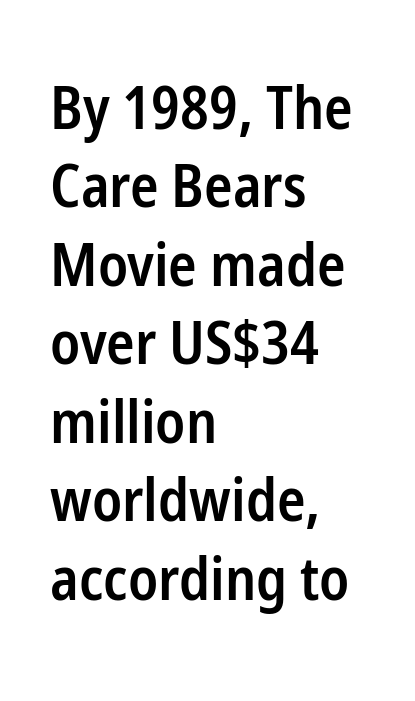
Font category for this specimen: sans-serif. Has an underline been added? It has not. Leftover space on each line is placed entirely after the last word. There is no visible air inserted between adjacent glyphs.
